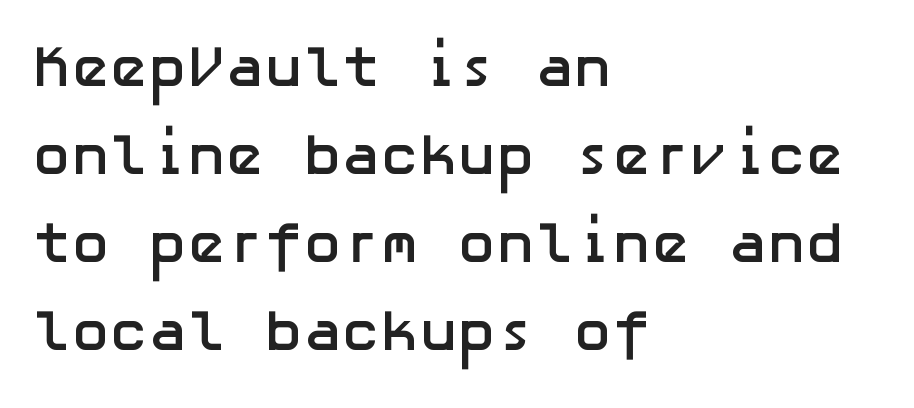
The image shows 58 px semibold sans-serif type, upright; set left-aligned, normal line spacing (1.52x), normal letter spacing, not underlined; low stroke contrast and a medium x-height.
